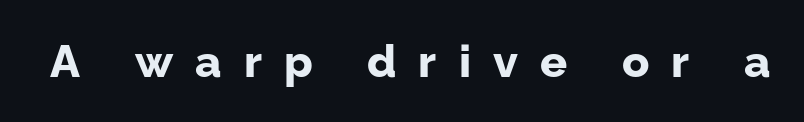
This rendering features lettering with no underline. Observe the absence of serifs on each vertical stroke in this sample. The typesetting leans heavy: a genuine bold. This sample uses an upright cut, with every glyph sitting square on the baseline. The letters advance in unequal steps, a hallmark of proportional type. The type is letterspaced generously, with wide tracking.
